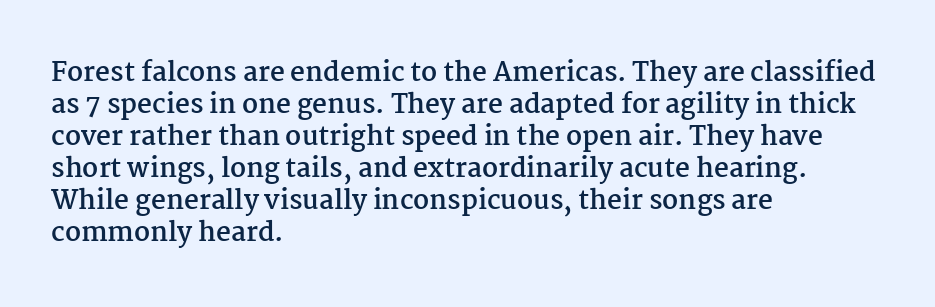
Alignment: flush left. A clean baseline with only descenders dipping below it. Vertical strokes here are truly vertical. Every letter is thick-stroked: bold, no question. A typesetter would call this zero additional tracking.
